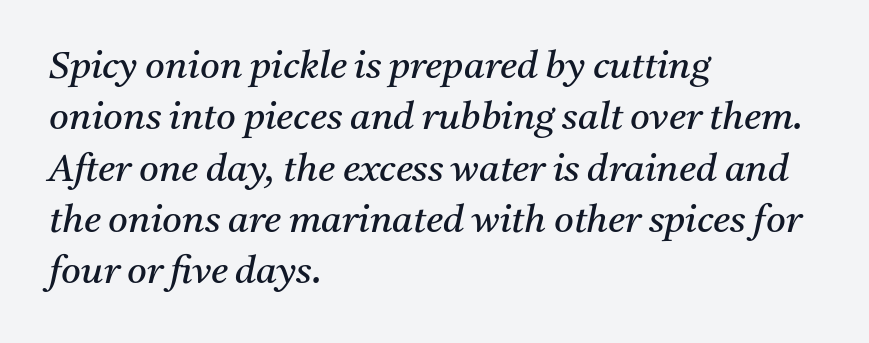
{"serif": "yes", "italic": "yes", "lean": "right", "slant_degrees": 11, "bold": "no", "weight": "regular", "width": "normal", "stroke_contrast": "medium", "x_height": "medium", "monospaced": "no", "underline": "no", "align": "left", "line_spacing": "normal", "line_spacing_ratio": 1.35, "letter_spacing": "normal", "letter_spacing_em": 0.0, "glyph_px": 38}
